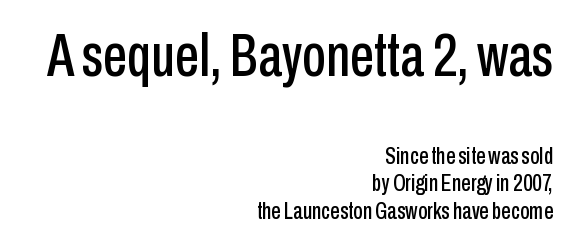
{"serif": "no", "italic": "no", "width": "condensed", "stroke_contrast": "low", "x_height": "medium", "monospaced": "no", "underline": "no", "align": "right", "line_spacing_ratio": 1.16, "letter_spacing": "normal", "letter_spacing_em": 0.0, "larger_block": "first", "size_ratio": 2.54, "glyph_px": 61}
